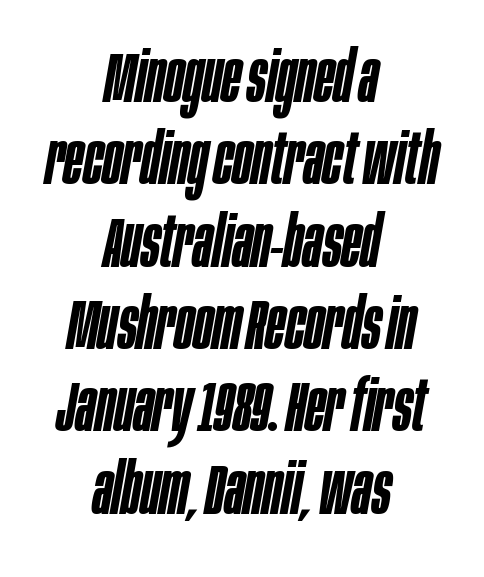
Q: Is the text bold? A: Semi-bold.
Q: Is the text italic (slanted)? A: Yes, it leans right by about 10 degrees.
Q: Is the text underlined? A: No.
Q: How is the paragraph aligned? A: Centered.
Q: Is the spacing between letters normal or unusually wide? A: Normal.
Q: Width (condensed, normal, or wide)? A: Condensed.
Q: Stroke contrast? A: Low.
Q: x-height? A: Large.
Q: Monospaced? A: No.
